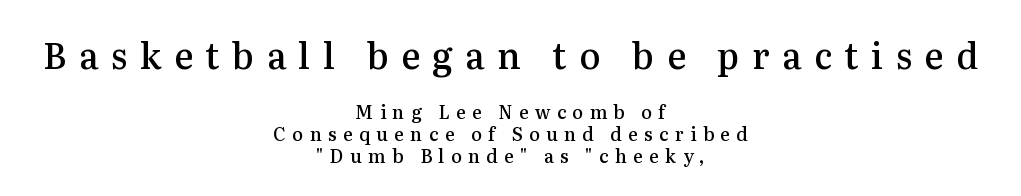
Q: Is the text bold? A: Semi-bold.
Q: Is the text italic (slanted)? A: No, it is upright.
Q: Is the typeface a serif or a sans-serif typeface? A: Serif.
Q: Is the text underlined? A: No.
Q: How is the paragraph aligned? A: Centered.
Q: Is the spacing between letters normal or unusually wide? A: Unusually wide.
Q: Which block of text is set in a larger size, the first (top) or the second (bottom)? A: The first (top) one.
Q: Width (condensed, normal, or wide)? A: Normal.
Q: Stroke contrast? A: Medium.
Q: x-height? A: Medium.
Q: Monospaced? A: No.
